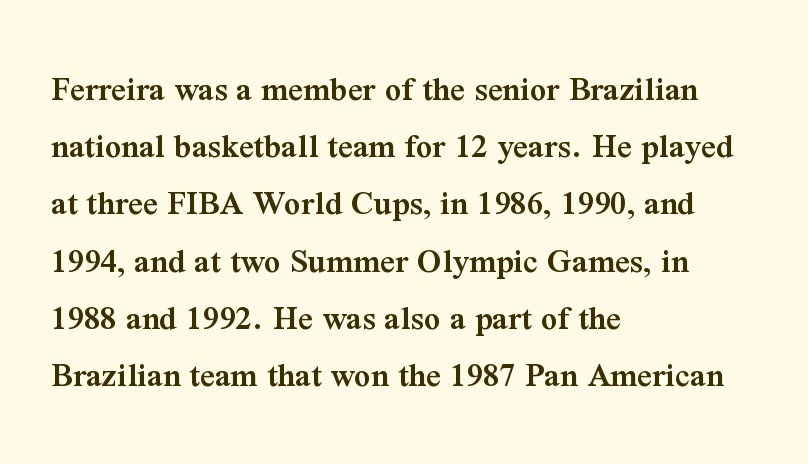
{"serif": "yes", "italic": "no", "bold": "semi", "weight": "semibold", "width": "normal", "stroke_contrast": "medium", "x_height": "medium", "monospaced": "no", "underline": "no", "align": "left", "line_spacing": "normal", "line_spacing_ratio": 1.59, "letter_spacing": "normal", "letter_spacing_em": 0.0, "glyph_px": 36}
